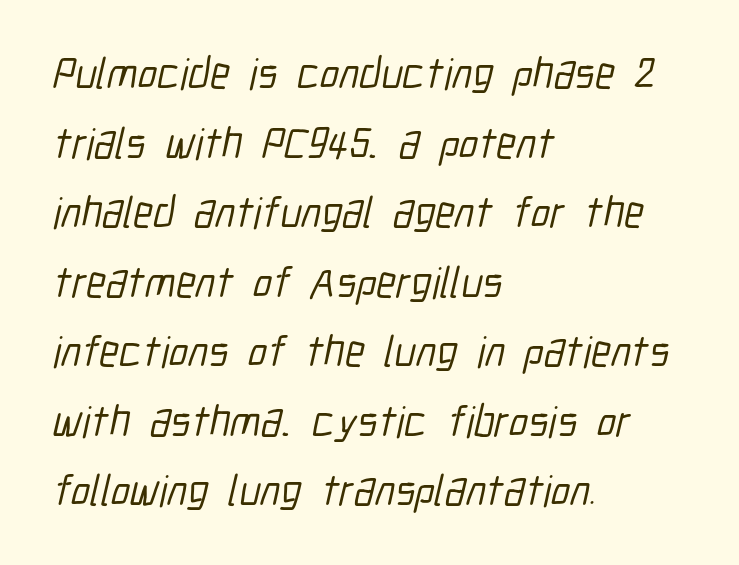
{"serif": "no", "width": "condensed", "stroke_contrast": "low", "x_height": "medium", "monospaced": "no", "underline": "no", "align": "left", "line_spacing": "normal", "line_spacing_ratio": 1.58, "letter_spacing": "normal", "letter_spacing_em": 0.0, "glyph_px": 44}
